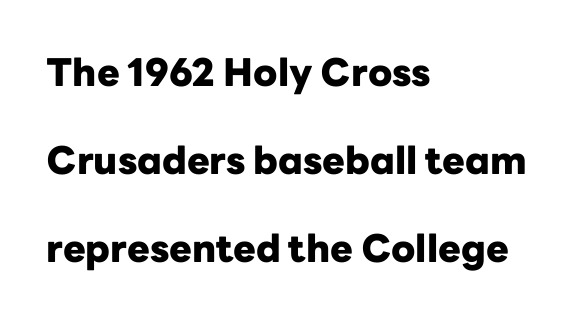
Q: Is the text bold? A: Yes.
Q: Is the text italic (slanted)? A: No, it is upright.
Q: Is the typeface a serif or a sans-serif typeface? A: Sans-serif.
Q: Is the text underlined? A: No.
Q: How is the paragraph aligned? A: Left-aligned.
Q: Is the spacing between letters normal or unusually wide? A: Normal.
Q: Is the spacing between lines tight, normal or loose? A: Loose.
Q: Width (condensed, normal, or wide)? A: Normal.
Q: Stroke contrast? A: Low.
Q: x-height? A: Medium.
Q: Monospaced? A: No.
